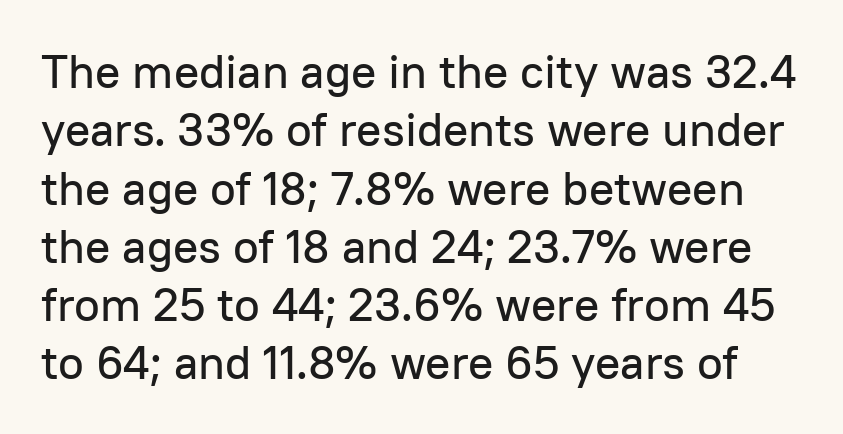
The passage shown is typeset with a sans-serif family. Spacing between characters is what you'd get straight out of the box. Is this a fixed-width face? No — the glyphs have proportional, varying widths. Anything drawn beneath the words? Only blank space.
